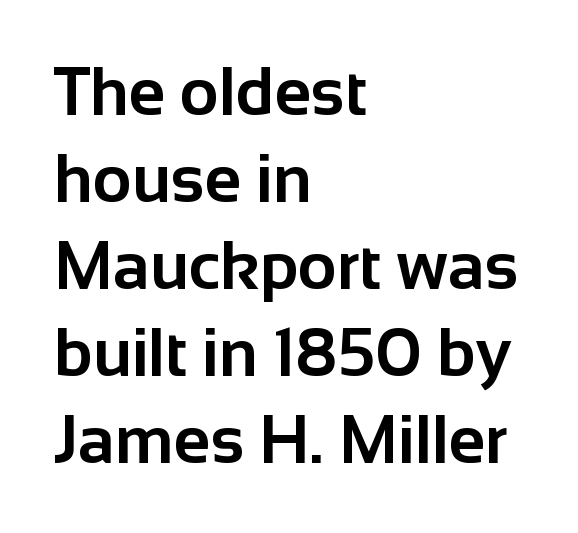
Does the weight exceed regular? Yes, all the way to bold. Posture: vertical. Nobody touched the tracking dial on this one. The font family rendered here belongs to the sans-serif group. Short and long lines alike share a common starting point at left. The face used here is proportionally spaced, like ordinary book or web type.
